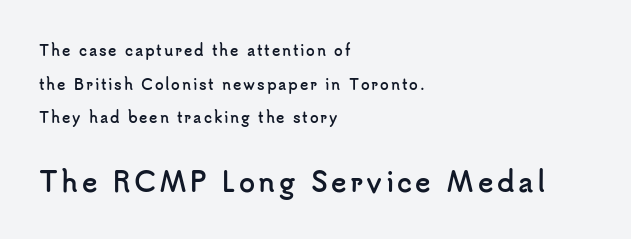
Q: Is the text bold? A: Yes.
Q: Is the text italic (slanted)? A: No, it is upright.
Q: Is the text underlined? A: No.
Q: How is the paragraph aligned? A: Left-aligned.
Q: Is the spacing between lines tight, normal or loose? A: Loose.
Q: Which block of text is set in a larger size, the first (top) or the second (bottom)? A: The second (bottom) one.
